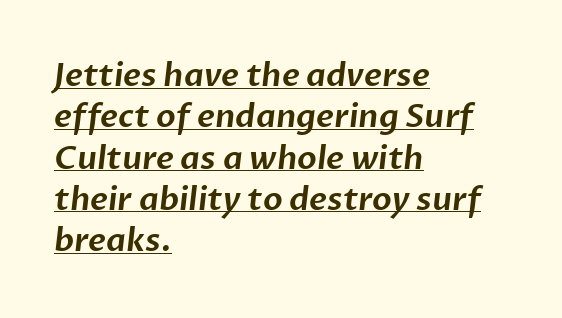
{"serif": "no", "width": "normal", "stroke_contrast": "low", "x_height": "medium", "monospaced": "no", "underline": "yes", "align": "left", "line_spacing": "normal", "line_spacing_ratio": 1.29, "letter_spacing": "normal", "letter_spacing_em": 0.0, "glyph_px": 32}
